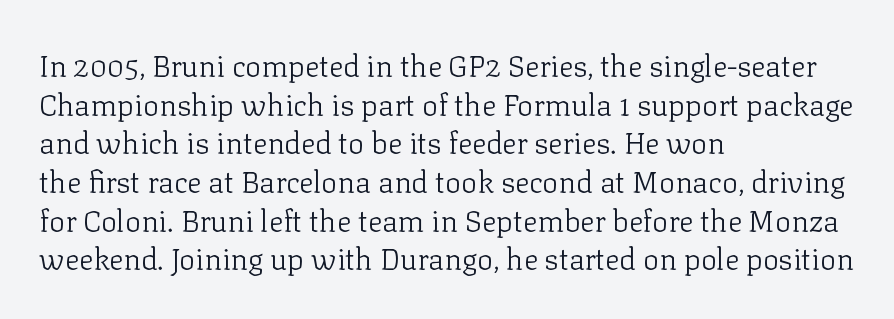
The image shows 30 px light serif type, upright; set left-aligned, normal line spacing (1.29x), normal letter spacing, not underlined; low stroke contrast and a medium x-height.
